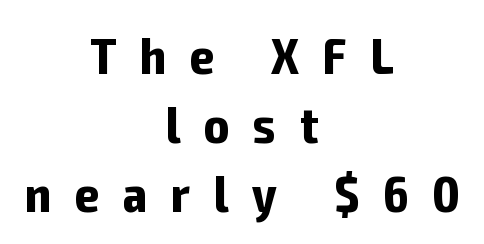
Centered paragraph, ragged on both sides. Each row of text sits above clean, open space. The rows are spaced the way most documents space them. The font is running at its bold setting. Think of a printed novel: that variable character pitch is what you see here. Words appear elongated and porous because spacing is wide.
